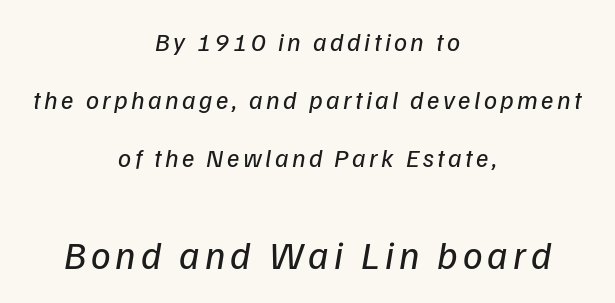
Type size steps up from the first block to the second. Is the stroke heavy? The answer is a plain regular-or-lighter. Does the copy run flush right? No — it is centered line by line. The letters advance in unequal steps, a hallmark of proportional type. Decoration check: the copy has no underline. Yep, that's italic — everything's leaning.
